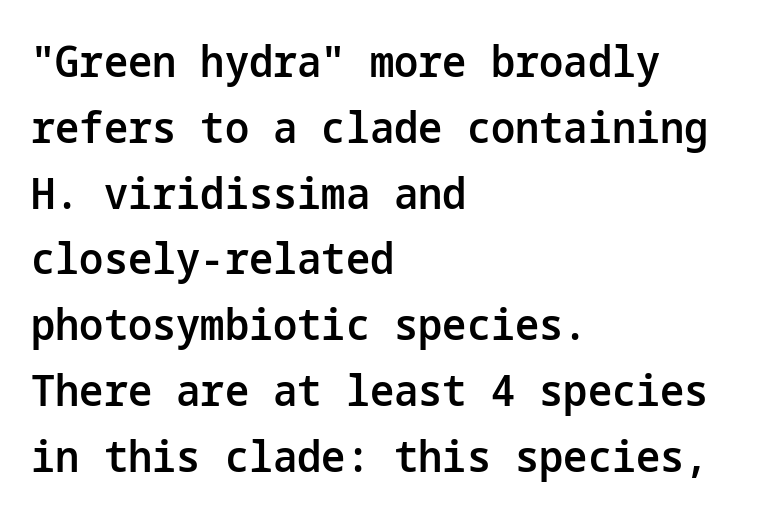
Does the weight exceed regular? Yes, but only to semibold. Each new line begins a customary step beneath the previous one. Characters follow at the spacing the type designer built in. The passage is arranged the way most books set body copy — flush left.
